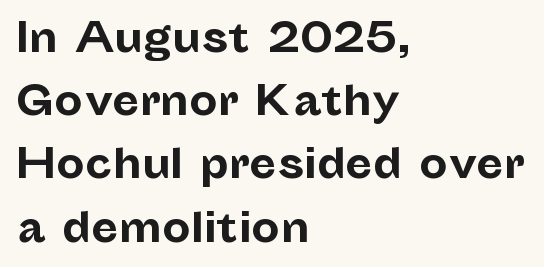
Q: Is the text bold? A: Yes.
Q: Is the text italic (slanted)? A: No, it is upright.
Q: Is the typeface a serif or a sans-serif typeface? A: Sans-serif.
Q: Is the text underlined? A: No.
Q: How is the paragraph aligned? A: Left-aligned.
Q: Is the spacing between letters normal or unusually wide? A: Normal.
Q: Is the spacing between lines tight, normal or loose? A: Normal.
Q: Width (condensed, normal, or wide)? A: Normal.
Q: Stroke contrast? A: Low.
Q: x-height? A: Medium.
Q: Monospaced? A: No.
